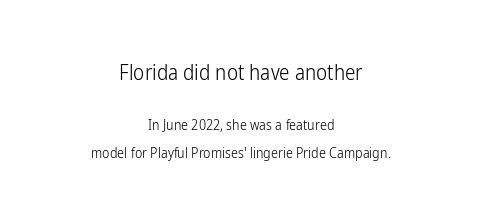
Stem width sits at or under what a default text font uses. The passage shown has conventional tracking throughout. A student would call this center alignment; a typographer would say set centered. Bigger letters appear in the top chunk; the bottom chunk is reduced. You could fit nearly another row in the gap between these rows. Descender tails drop into unmarked territory.
